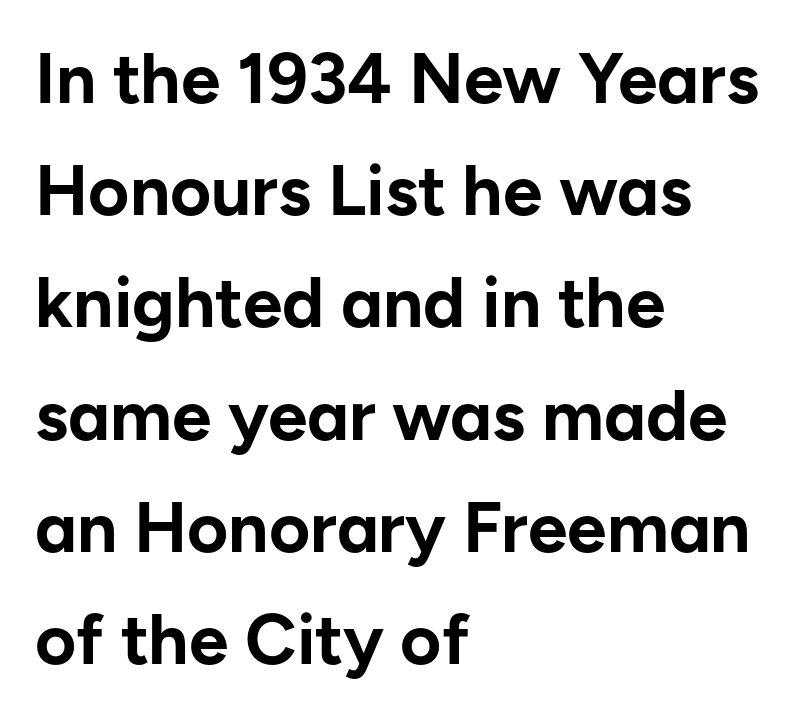
{"serif": "no", "italic": "no", "bold": "yes", "weight": "bold", "width": "normal", "stroke_contrast": "low", "x_height": "medium", "monospaced": "no", "underline": "no", "align": "left", "line_spacing": "normal", "line_spacing_ratio": 1.58, "letter_spacing": "normal", "letter_spacing_em": 0.0, "glyph_px": 71}
